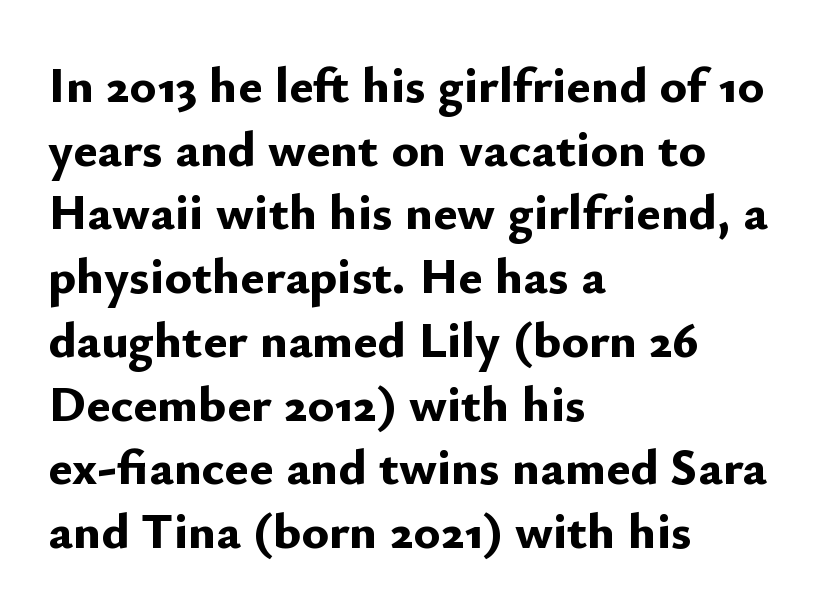
The image shows 51 px bold sans-serif type, upright; set left-aligned, normal line spacing (1.25x), normal letter spacing, not underlined; low stroke contrast and a small x-height.
